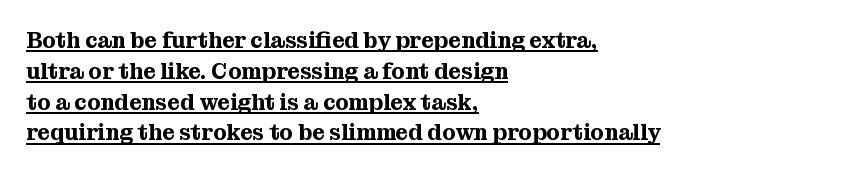
{"italic": "no", "underline": "yes", "align": "left", "line_spacing": "normal", "line_spacing_ratio": 1.4, "letter_spacing": "normal", "letter_spacing_em": 0.0, "glyph_px": 22}
